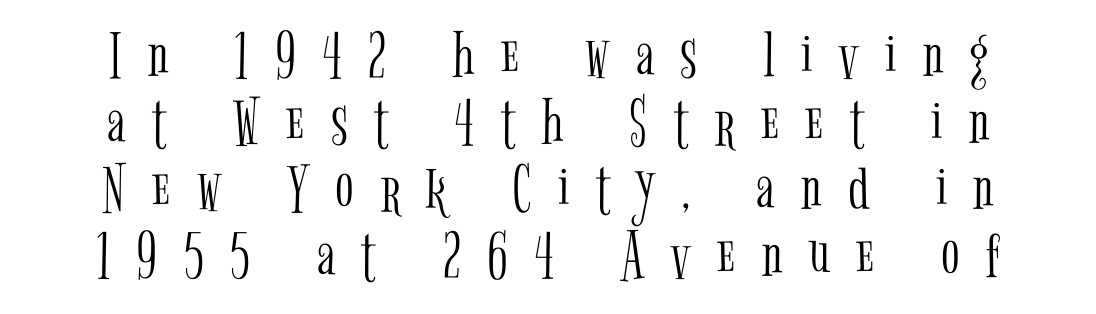
Check where the strokes stop: tiny serifs finish them off. Tracking value appears strongly positive — letters spread wide. Stems here are at most as thick as an everyday book face. Vertical spacing — tight. The axis of the letterforms is exactly vertical.
